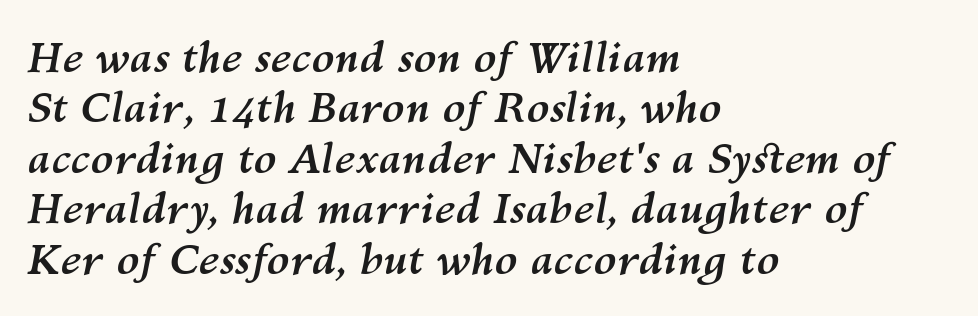
{"italic": "yes", "lean": "right", "slant_degrees": 10, "bold": "yes", "weight": "semibold", "width": "normal", "stroke_contrast": "medium", "x_height": "medium", "monospaced": "no", "underline": "no", "align": "left", "line_spacing_ratio": 1.2, "letter_spacing": "normal", "letter_spacing_em": 0.0, "glyph_px": 42}
